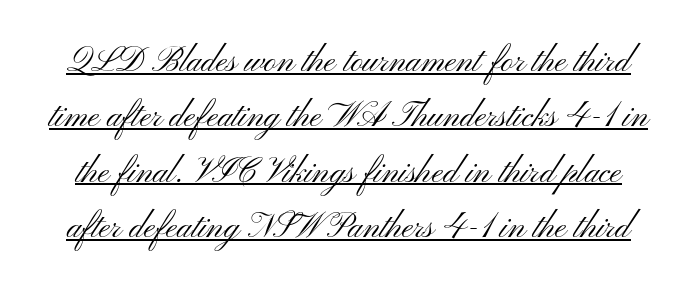
The line-height multiplier appears to be the usual default. The passage shown is typed in a proportional face where columns would drift. Type style note: lacks serifs. Stroke thickness stays within the range of a standard reading face or lighter. In terms of letterspacing, this is plain default setting.
